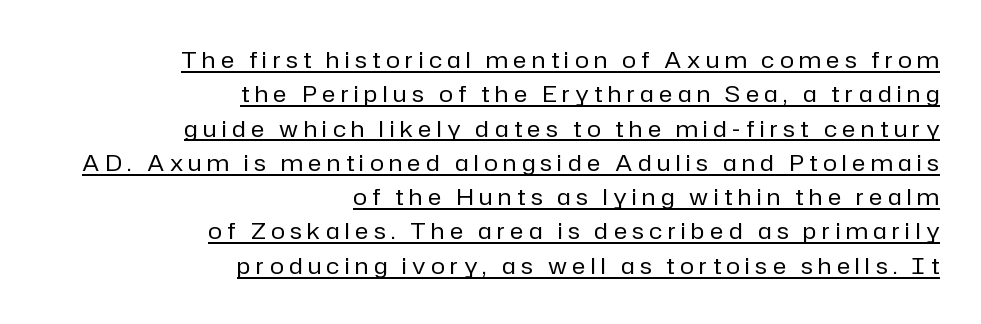
The image shows 23 px text type, upright; set right-aligned, normal line spacing (1.49x), unusually wide letter spacing (+0.24 em), underlined.
